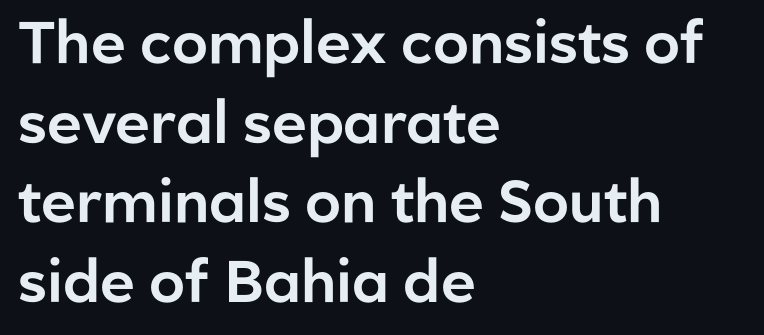
Q: Is the text italic (slanted)? A: No, it is upright.
Q: Is the typeface a serif or a sans-serif typeface? A: Sans-serif.
Q: Is the text underlined? A: No.
Q: How is the paragraph aligned? A: Left-aligned.
Q: Is the spacing between letters normal or unusually wide? A: Normal.
Q: Is the spacing between lines tight, normal or loose? A: Normal.
Q: Width (condensed, normal, or wide)? A: Normal.
Q: Stroke contrast? A: Low.
Q: x-height? A: Medium.
Q: Monospaced? A: No.
